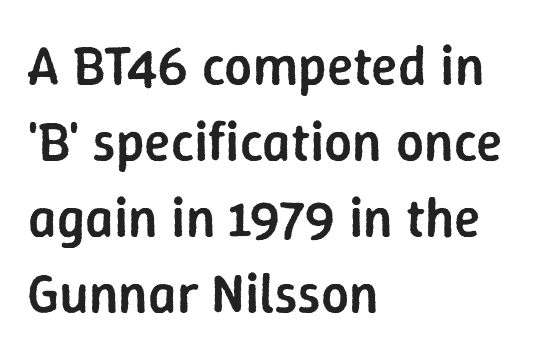
The image shows 55 px semibold sans-serif type, upright; set left-aligned, normal line spacing (1.38x), normal letter spacing, not underlined; low stroke contrast and a medium x-height.
